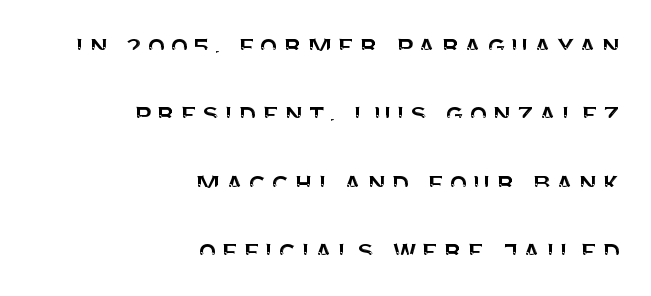
Q: Is the text italic (slanted)? A: No, it is upright.
Q: Is the typeface a serif or a sans-serif typeface? A: Sans-serif.
Q: Is the text underlined? A: No.
Q: How is the paragraph aligned? A: Right-aligned.
Q: Is the spacing between lines tight, normal or loose? A: Loose.
Q: Width (condensed, normal, or wide)? A: Normal.
Q: Stroke contrast? A: Medium.
Q: x-height? A: Large.
Q: Monospaced? A: No.
